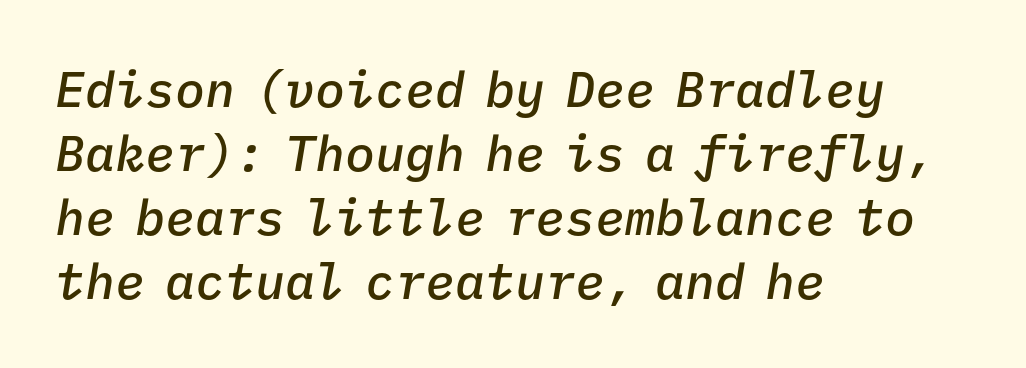
{"italic": "yes", "lean": "right", "slant_degrees": 9, "bold": "semi", "weight": "semibold", "width": "normal", "stroke_contrast": "low", "x_height": "medium", "monospaced": "yes", "underline": "no", "align": "left", "line_spacing": "normal", "line_spacing_ratio": 1.28, "letter_spacing": "normal", "letter_spacing_em": 0.0, "glyph_px": 50}
